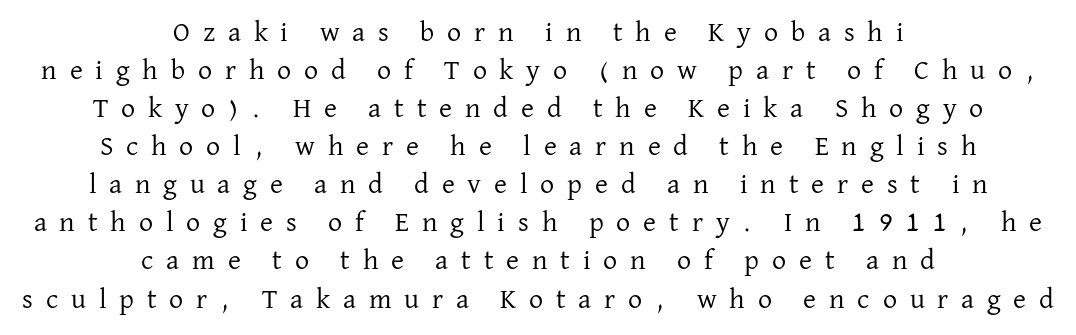
The image shows 28 px regular-weight serif type, upright; set centered, normal line spacing (1.36x), unusually wide letter spacing (+0.46 em), not underlined; low stroke contrast and a medium x-height.
